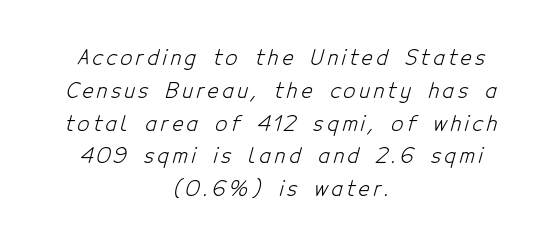
The image shows 21 px text type; set centered, normal line spacing (1.56x), not underlined.
